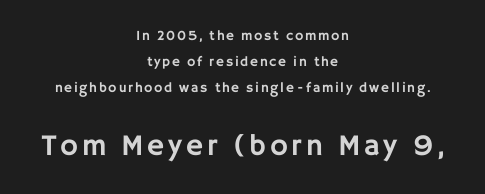
Q: Is the text italic (slanted)? A: No, it is upright.
Q: Is the typeface a serif or a sans-serif typeface? A: Sans-serif.
Q: Is the text underlined? A: No.
Q: How is the paragraph aligned? A: Centered.
Q: Which block of text is set in a larger size, the first (top) or the second (bottom)? A: The second (bottom) one.
Q: Width (condensed, normal, or wide)? A: Normal.
Q: Stroke contrast? A: Low.
Q: x-height? A: Large.
Q: Monospaced? A: No.
